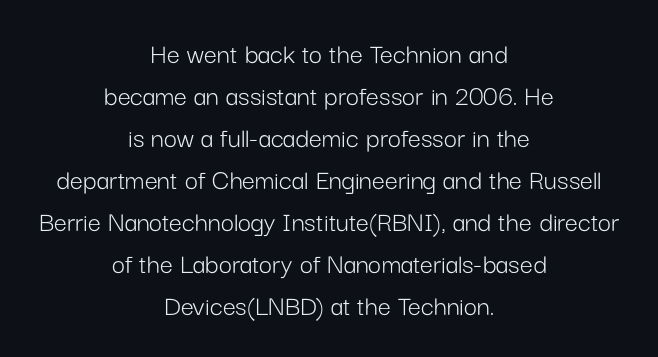
{"serif": "no", "italic": "no", "bold": "no", "weight": "light", "width": "normal", "stroke_contrast": "low", "x_height": "medium", "monospaced": "no", "underline": "no", "align": "center", "line_spacing": "normal", "line_spacing_ratio": 1.45, "letter_spacing": "normal", "letter_spacing_em": 0.0, "glyph_px": 29}
